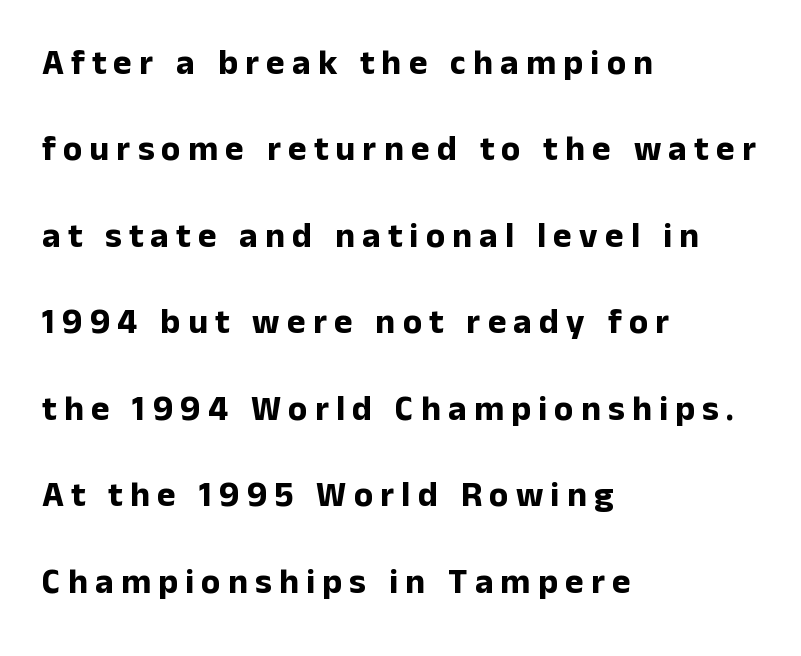
The image shows 35 px bold sans-serif type, upright; set left-aligned, loose line spacing (2.47x), unusually wide letter spacing (+0.21 em), not underlined; low stroke contrast and a medium x-height.
